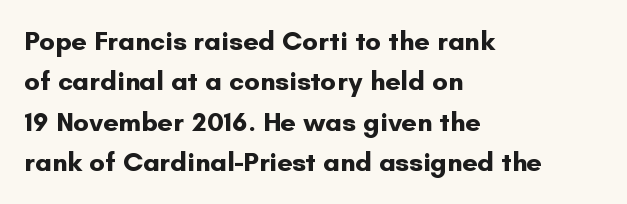
Look at the tracking — it's just the regular setting, nothing added. A classic flush-left, rag-right setting is used for this passage. Lines of text with bare space underneath. The font's upright variant was chosen for this text.
